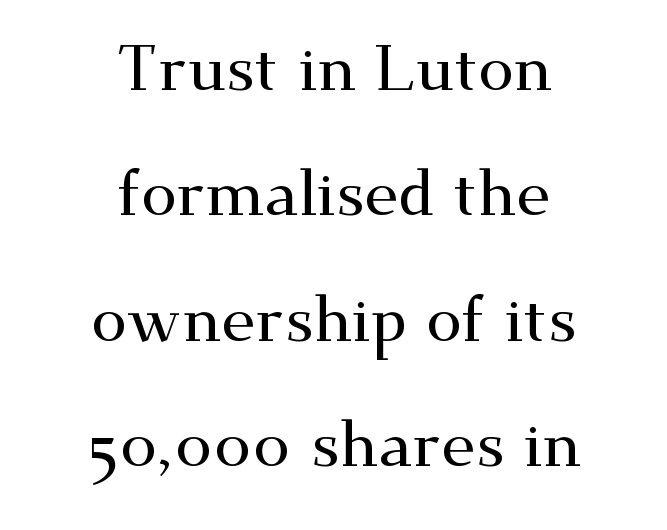
Q: Is the text italic (slanted)? A: No, it is upright.
Q: Is the typeface a serif or a sans-serif typeface? A: Serif.
Q: Is the text underlined? A: No.
Q: How is the paragraph aligned? A: Centered.
Q: Is the spacing between letters normal or unusually wide? A: Normal.
Q: Is the spacing between lines tight, normal or loose? A: Loose.
Q: Width (condensed, normal, or wide)? A: Wide.
Q: Stroke contrast? A: Medium.
Q: x-height? A: Small.
Q: Monospaced? A: No.
